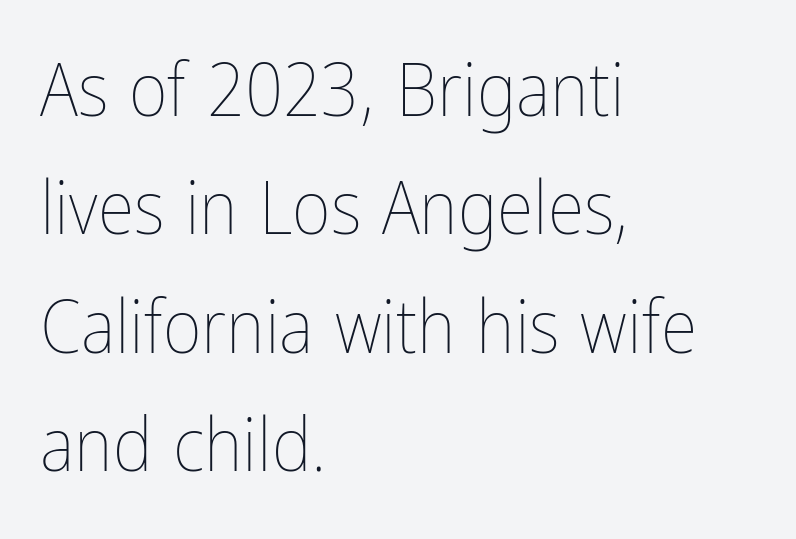
The image shows 75 px thin, condensed type, upright; set left-aligned, normal line spacing (1.58x), normal letter spacing, not underlined; low stroke contrast and a medium x-height.
